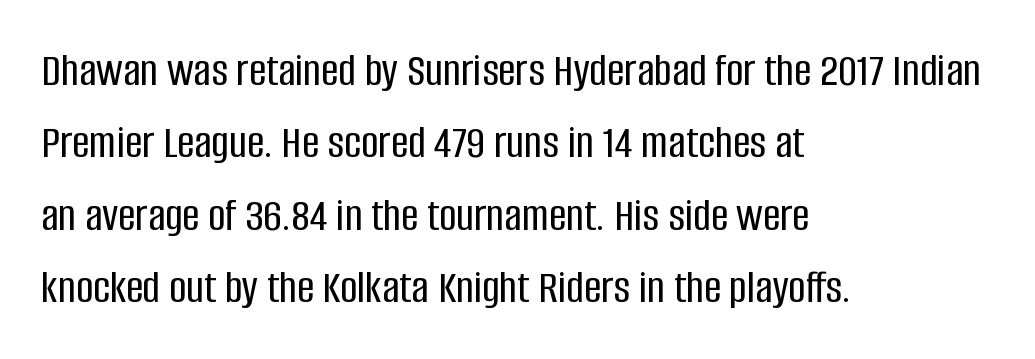
{"serif": "no", "italic": "no", "width": "condensed", "stroke_contrast": "low", "x_height": "large", "monospaced": "no", "underline": "no", "align": "left", "line_spacing": "normal", "line_spacing_ratio": 1.51, "letter_spacing": "normal", "letter_spacing_em": 0.0, "glyph_px": 48}
